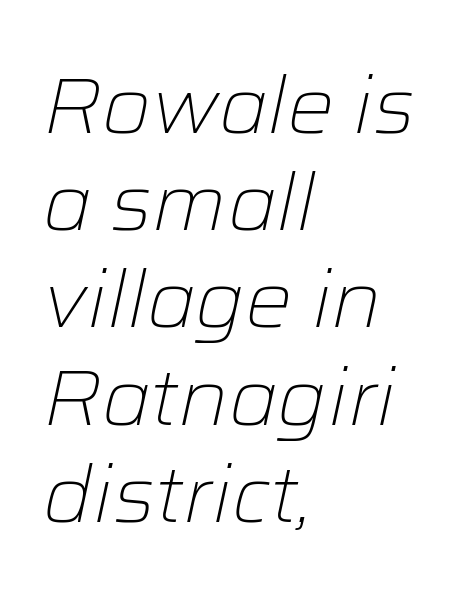
{"italic": "yes", "lean": "right", "slant_degrees": 12, "bold": "no", "weight": "light", "width": "normal", "stroke_contrast": "low", "x_height": "medium", "monospaced": "no", "underline": "no", "align": "left", "line_spacing_ratio": 1.23, "letter_spacing": "normal", "letter_spacing_em": 0.0, "glyph_px": 79}
